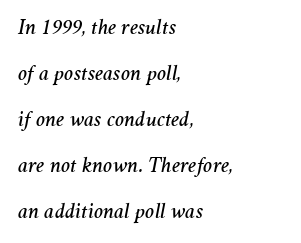
The image shows 22 px text type, italic (leaning right); set left-aligned, loose line spacing (2.09x), normal letter spacing, not underlined.
